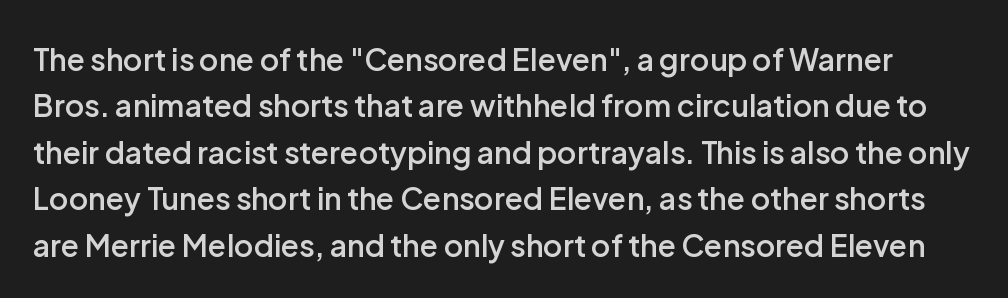
Q: Is the text bold? A: Semi-bold.
Q: Is the text italic (slanted)? A: No, it is upright.
Q: Is the typeface a serif or a sans-serif typeface? A: Sans-serif.
Q: Is the text underlined? A: No.
Q: Is the spacing between letters normal or unusually wide? A: Normal.
Q: Is the spacing between lines tight, normal or loose? A: Normal.
Q: Width (condensed, normal, or wide)? A: Normal.
Q: Stroke contrast? A: Low.
Q: x-height? A: Medium.
Q: Monospaced? A: No.
